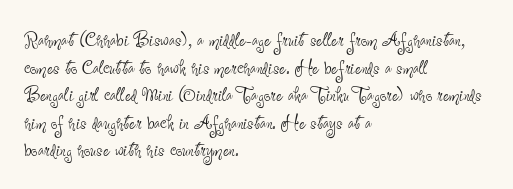
Q: Is the text bold? A: No.
Q: Is the text italic (slanted)? A: Yes.
Q: Is the text underlined? A: No.
Q: How is the paragraph aligned? A: Left-aligned.
Q: Is the spacing between letters normal or unusually wide? A: Normal.
